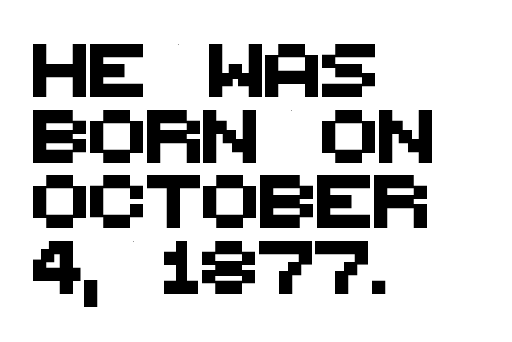
Q: Is the typeface a serif or a sans-serif typeface? A: Sans-serif.
Q: Is the text underlined? A: No.
Q: How is the paragraph aligned? A: Left-aligned.
Q: Is the spacing between letters normal or unusually wide? A: Normal.
Q: Width (condensed, normal, or wide)? A: Normal.
Q: Stroke contrast? A: Medium.
Q: x-height? A: Large.
Q: Monospaced? A: No.
